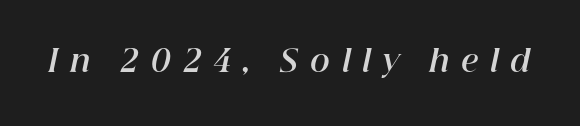
Q: Is the text bold? A: Yes.
Q: Is the text italic (slanted)? A: Yes, it leans right by about 12 degrees.
Q: Is the text underlined? A: No.
Q: Is the spacing between letters normal or unusually wide? A: Unusually wide.
Q: Width (condensed, normal, or wide)? A: Normal.
Q: Stroke contrast? A: High.
Q: x-height? A: Medium.
Q: Monospaced? A: No.
